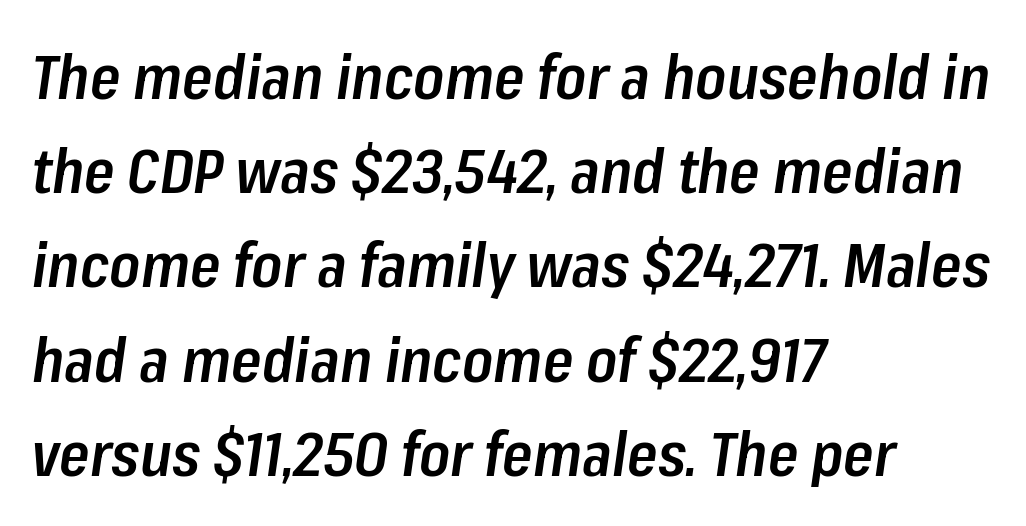
Q: Is the text bold? A: Semi-bold.
Q: Is the text italic (slanted)? A: Yes, it leans right by about 8 degrees.
Q: Is the text underlined? A: No.
Q: How is the paragraph aligned? A: Left-aligned.
Q: Is the spacing between letters normal or unusually wide? A: Normal.
Q: Is the spacing between lines tight, normal or loose? A: Normal.
Q: Width (condensed, normal, or wide)? A: Condensed.
Q: Stroke contrast? A: Low.
Q: x-height? A: Medium.
Q: Monospaced? A: No.
